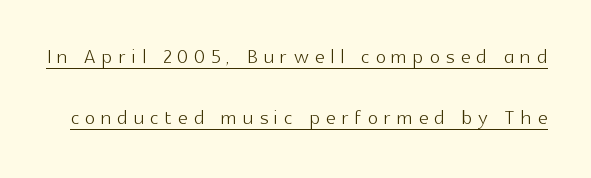
{"italic": "no", "bold": "no", "underline": "yes", "line_spacing": "loose", "line_spacing_ratio": 2.26, "letter_spacing": "wide", "letter_spacing_em": 0.23, "glyph_px": 27}
